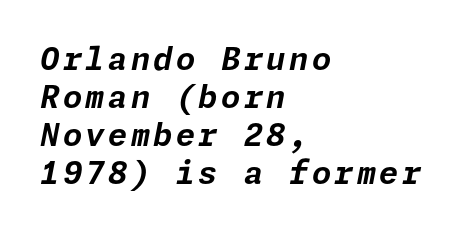
{"italic": "yes", "lean": "right", "slant_degrees": 11, "bold": "yes", "weight": "bold", "width": "normal", "stroke_contrast": "low", "x_height": "medium", "underline": "no", "align": "left", "line_spacing_ratio": 1.23, "glyph_px": 31}
